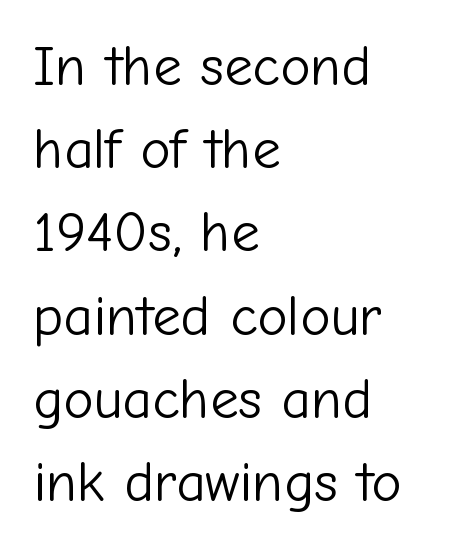
{"serif": "no", "italic": "no", "bold": "no", "weight": "light", "width": "normal", "stroke_contrast": "low", "x_height": "medium", "monospaced": "no", "underline": "no", "align": "left", "line_spacing": "normal", "line_spacing_ratio": 1.46, "letter_spacing": "normal", "letter_spacing_em": 0.0, "glyph_px": 57}
